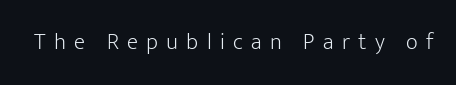
Q: Is the text bold? A: No.
Q: Is the text italic (slanted)? A: No, it is upright.
Q: Is the text underlined? A: No.
Q: Is the spacing between letters normal or unusually wide? A: Unusually wide.
